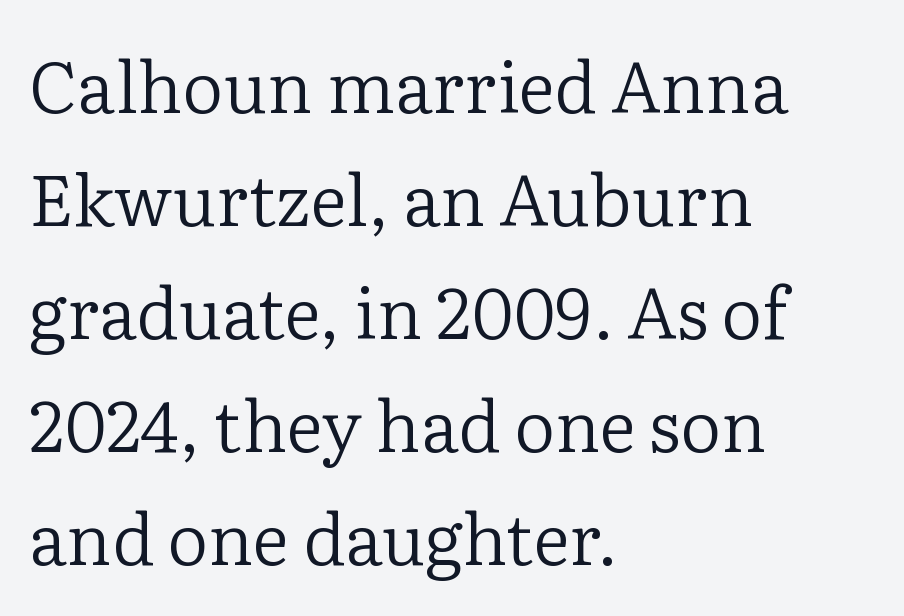
The face used here is proportionally spaced, like ordinary book or web type. Does the lettering tilt? It doesn't — this is upright. The baseline area is clear. Note: serifs present on the glyphs. These glyphs show unthickened strokes, regular width or finer. The rag falls on the right side of this text block.
